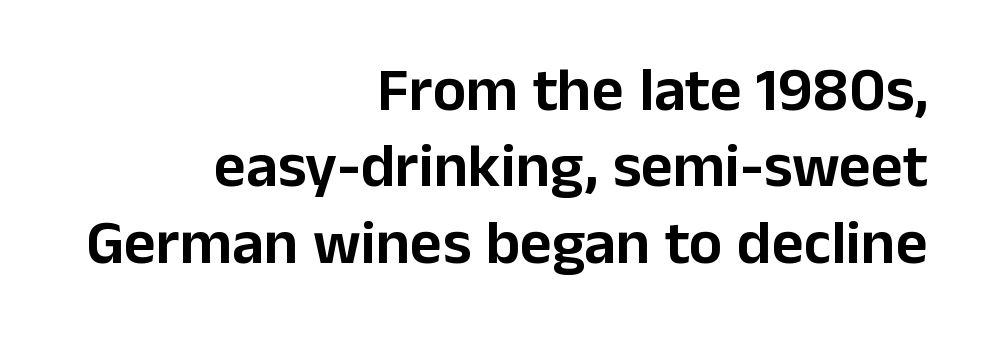
{"serif": "no", "italic": "no", "width": "normal", "stroke_contrast": "low", "x_height": "medium", "monospaced": "no", "underline": "no", "align": "right", "line_spacing_ratio": 1.23, "letter_spacing": "normal", "letter_spacing_em": 0.0, "glyph_px": 62}
